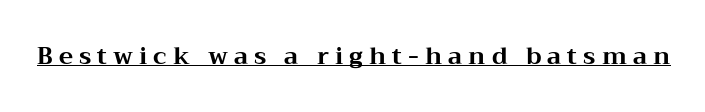
Q: Is the text bold? A: Yes.
Q: Is the text italic (slanted)? A: No, it is upright.
Q: Is the text underlined? A: Yes.
Q: Is the spacing between letters normal or unusually wide? A: Unusually wide.
